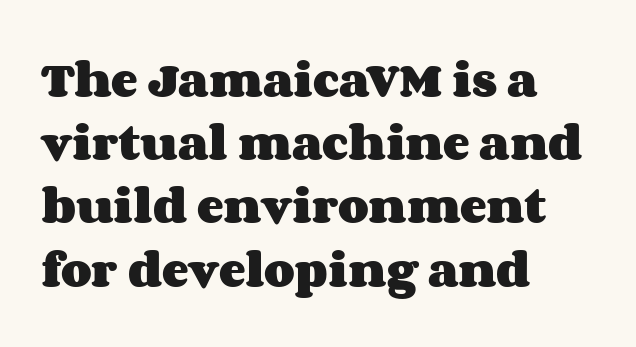
Q: Is the text bold? A: Yes.
Q: Is the text italic (slanted)? A: No, it is upright.
Q: Is the text underlined? A: No.
Q: How is the paragraph aligned? A: Left-aligned.
Q: Is the spacing between letters normal or unusually wide? A: Normal.
Q: Is the spacing between lines tight, normal or loose? A: Normal.
Q: Width (condensed, normal, or wide)? A: Wide.
Q: Stroke contrast? A: Medium.
Q: x-height? A: Large.
Q: Monospaced? A: No.
